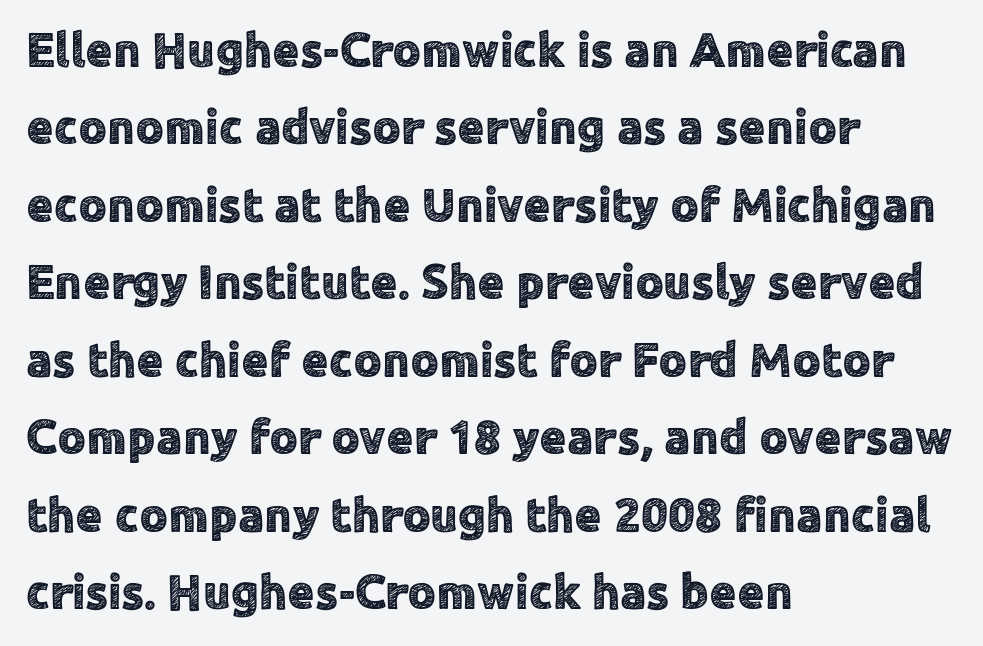
{"serif": "no", "italic": "no", "width": "normal", "x_height": "medium", "monospaced": "no", "underline": "no", "align": "left", "line_spacing": "normal", "line_spacing_ratio": 1.58, "letter_spacing": "normal", "letter_spacing_em": 0.0, "glyph_px": 49}
